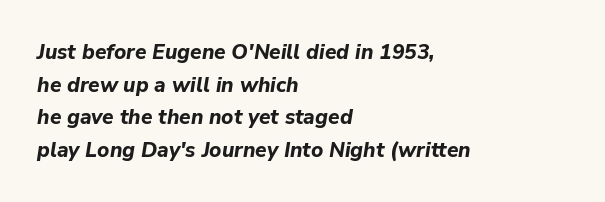
The image shows 21 px bold type, italic (leaning right); set left-aligned, normal line spacing (1.55x), normal letter spacing, not underlined.
